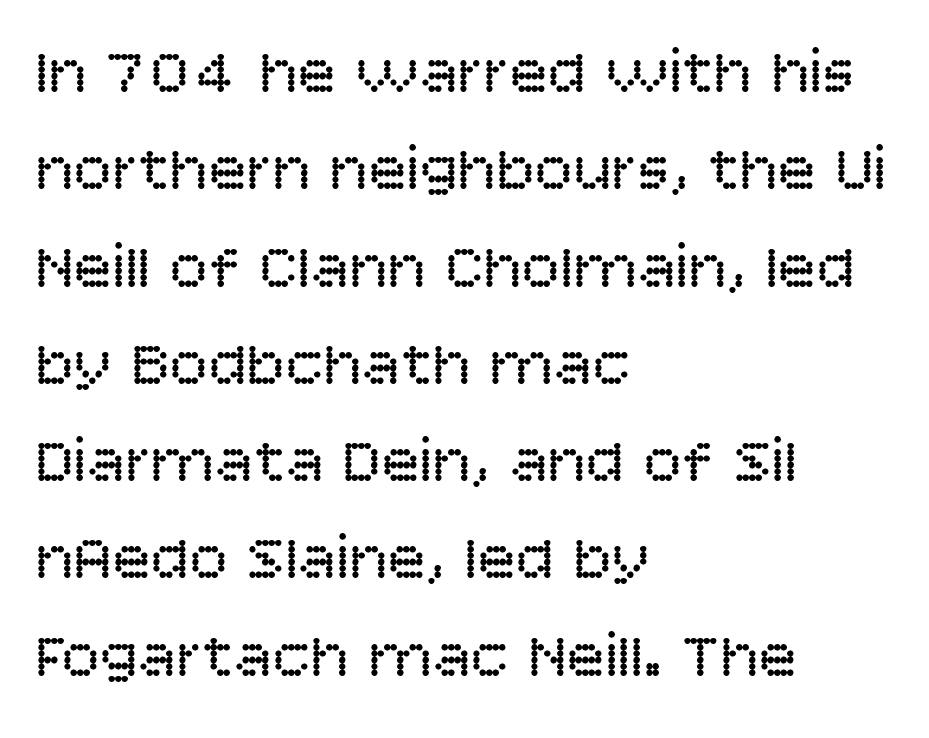
Q: Is the text bold? A: No.
Q: Is the text italic (slanted)? A: No, it is upright.
Q: Is the typeface a serif or a sans-serif typeface? A: Sans-serif.
Q: Is the text underlined? A: No.
Q: How is the paragraph aligned? A: Left-aligned.
Q: Is the spacing between letters normal or unusually wide? A: Normal.
Q: Is the spacing between lines tight, normal or loose? A: Normal.
Q: Width (condensed, normal, or wide)? A: Normal.
Q: Stroke contrast? A: Low.
Q: x-height? A: Large.
Q: Monospaced? A: No.
